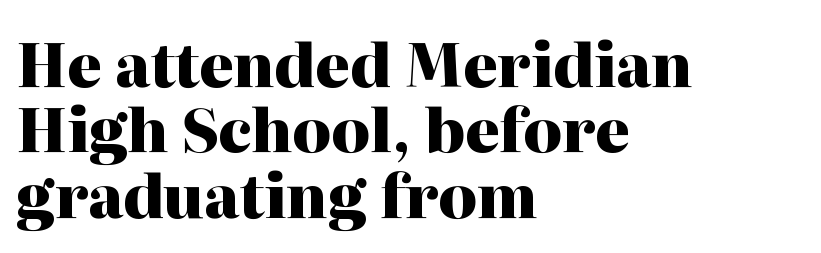
{"serif": "yes", "italic": "no", "bold": "yes", "weight": "heavy", "width": "normal", "stroke_contrast": "high", "x_height": "medium", "monospaced": "no", "underline": "no", "align": "left", "line_spacing": "tight", "line_spacing_ratio": 1.09, "letter_spacing": "normal", "letter_spacing_em": 0.0, "glyph_px": 60}
